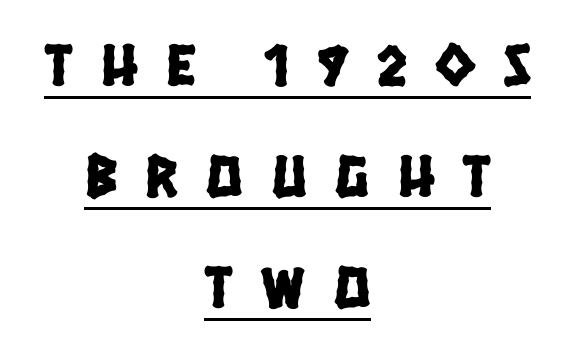
Spacing verdict: proportional, widths tailored to each character. Substantial extra tracking has been applied to these lines. In designer terms, the underline attribute is active on this setting. Alignment: centered. Letterform terminals end flat and unadorned throughout the passage.
